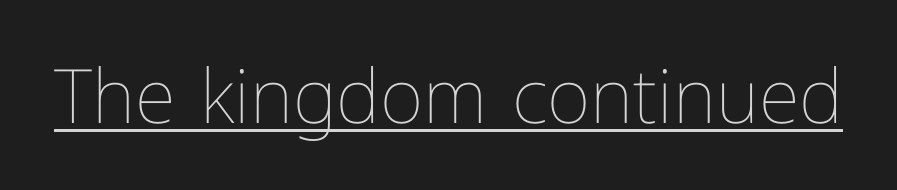
Q: Is the text bold? A: No.
Q: Is the text italic (slanted)? A: No, it is upright.
Q: Is the text underlined? A: Yes.
Q: Is the spacing between letters normal or unusually wide? A: Normal.
Q: Width (condensed, normal, or wide)? A: Normal.
Q: Stroke contrast? A: Low.
Q: x-height? A: Medium.
Q: Monospaced? A: No.
